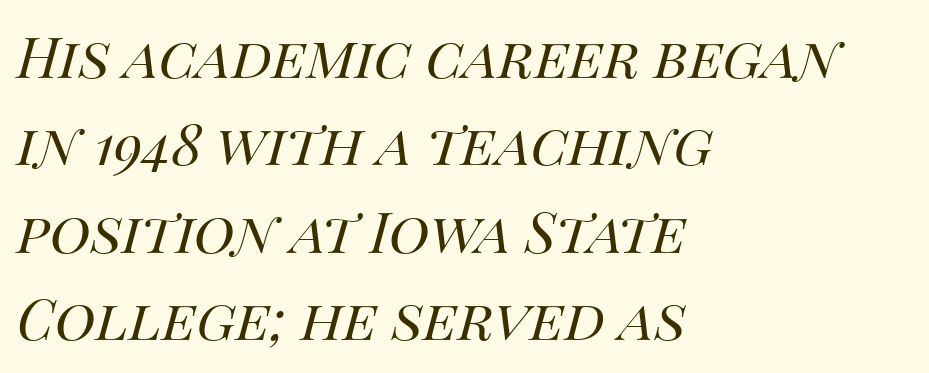
The image shows 56 px regular-weight type, italic (leaning right); set left-aligned, normal line spacing (1.56x), normal letter spacing, not underlined; medium stroke contrast and a large x-height.
